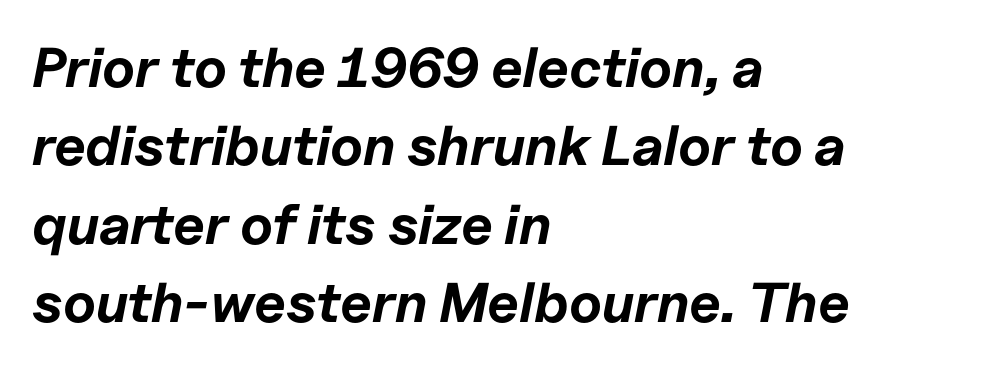
These lines sit exactly where default settings would place them. Characters follow at the spacing the type designer built in. The zone under the glyphs is completely vacant. Summary of weight: heavy, a full bold. Characters are canted at an angle relative to the baseline's perpendicular. Every row of glyphs begins at an identical x-position on the left.
